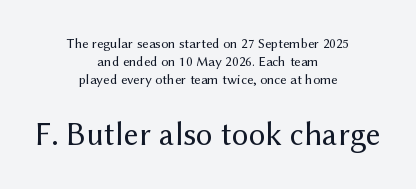
The foot of each line stays bare and open. The passage is arranged like a title page — every line centered. Is the letter spacing exaggerated? No — it looks like the ordinary default. Do the characters align in a grid? No, the font is proportional. Counters stay open thanks to moderate or lighter strokes.
